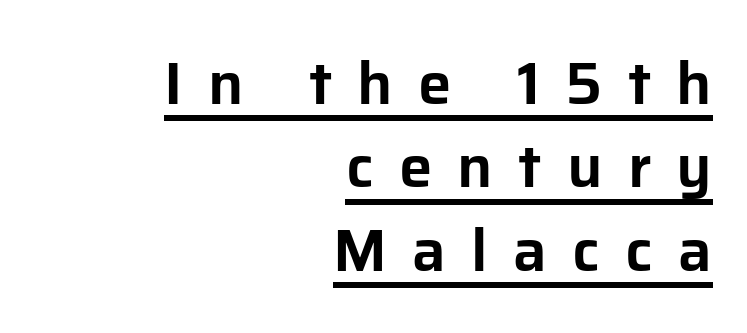
Q: Is the text italic (slanted)? A: No, it is upright.
Q: Is the typeface a serif or a sans-serif typeface? A: Sans-serif.
Q: Is the text underlined? A: Yes.
Q: How is the paragraph aligned? A: Right-aligned.
Q: Is the spacing between letters normal or unusually wide? A: Unusually wide.
Q: Is the spacing between lines tight, normal or loose? A: Normal.
Q: Width (condensed, normal, or wide)? A: Normal.
Q: Stroke contrast? A: Low.
Q: x-height? A: Medium.
Q: Monospaced? A: No.
